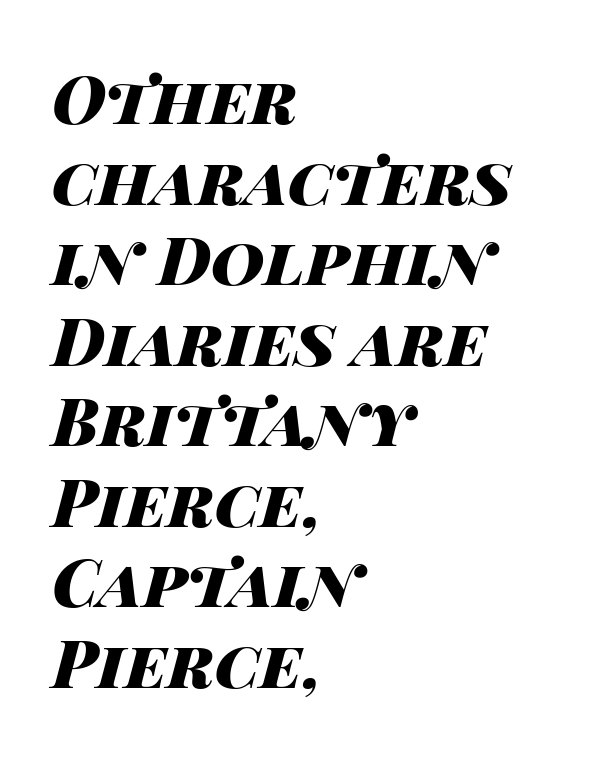
The image shows 66 px heavy, wide type, italic (leaning right); set left-aligned, line spacing 1.22x, normal letter spacing, not underlined; high stroke contrast and a large x-height.
